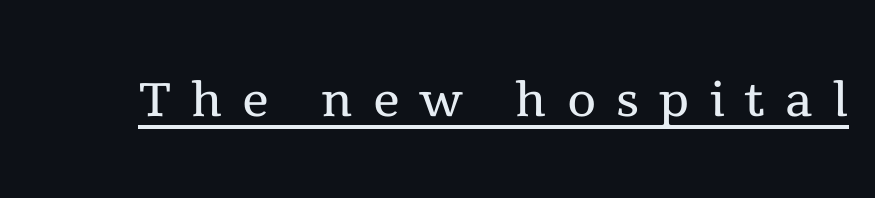
Q: Is the text bold? A: No.
Q: Is the text italic (slanted)? A: No, it is upright.
Q: Is the typeface a serif or a sans-serif typeface? A: Serif.
Q: Is the text underlined? A: Yes.
Q: Is the spacing between letters normal or unusually wide? A: Unusually wide.
Q: Width (condensed, normal, or wide)? A: Normal.
Q: x-height? A: Medium.
Q: Monospaced? A: No.
